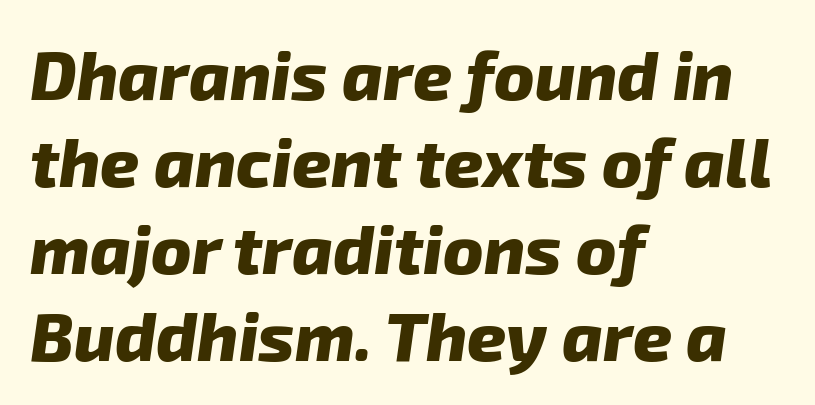
Q: Is the text bold? A: Yes.
Q: Is the typeface a serif or a sans-serif typeface? A: Sans-serif.
Q: Is the text underlined? A: No.
Q: How is the paragraph aligned? A: Left-aligned.
Q: Is the spacing between letters normal or unusually wide? A: Normal.
Q: Is the spacing between lines tight, normal or loose? A: Normal.
Q: Width (condensed, normal, or wide)? A: Normal.
Q: Stroke contrast? A: Low.
Q: x-height? A: Medium.
Q: Monospaced? A: No.
